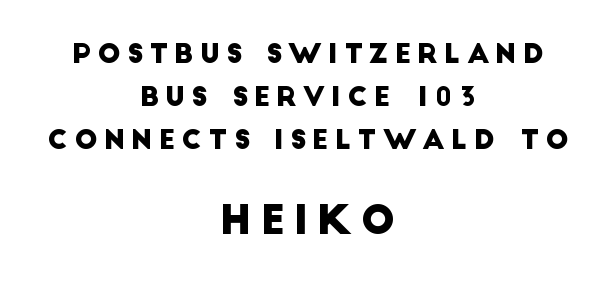
Q: Is the typeface a serif or a sans-serif typeface? A: Sans-serif.
Q: Is the text underlined? A: No.
Q: How is the paragraph aligned? A: Centered.
Q: Is the spacing between letters normal or unusually wide? A: Unusually wide.
Q: Is the spacing between lines tight, normal or loose? A: Normal.
Q: Which block of text is set in a larger size, the first (top) or the second (bottom)? A: The second (bottom) one.
Q: Width (condensed, normal, or wide)? A: Normal.
Q: Stroke contrast? A: Low.
Q: x-height? A: Large.
Q: Monospaced? A: No.
